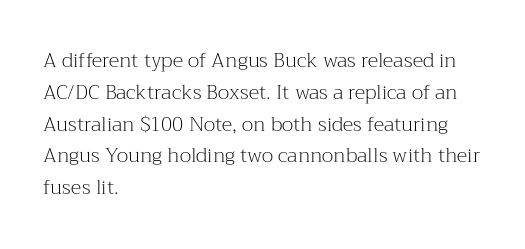
This is not heavy type; no bold has been used. Tracking here is standard; glyphs follow each other at the usual distance. Horizontal bands of white between lines are of average thickness. Underlining? Definitely not there. A student would call this left alignment; a typographer would say flush left, rag right.
